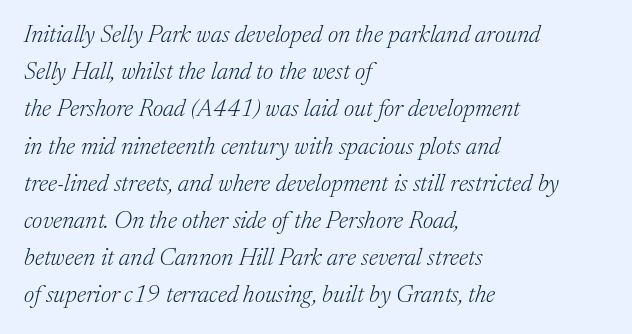
{"italic": "yes", "lean": "right", "slant_degrees": 17, "bold": "no", "underline": "no", "align": "left", "line_spacing": "normal", "line_spacing_ratio": 1.55, "letter_spacing": "normal", "letter_spacing_em": 0.0, "glyph_px": 24}
